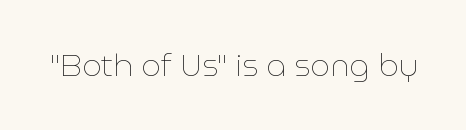
The image shows 31 px thin type, upright; set normal letter spacing, not underlined; low stroke contrast and a medium x-height.
